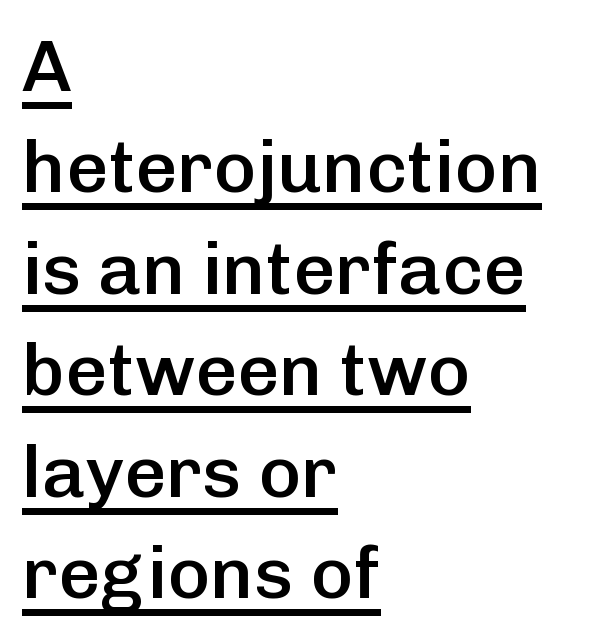
Q: Is the text bold? A: Semi-bold.
Q: Is the text italic (slanted)? A: No, it is upright.
Q: Is the typeface a serif or a sans-serif typeface? A: Sans-serif.
Q: Is the text underlined? A: Yes.
Q: How is the paragraph aligned? A: Left-aligned.
Q: Is the spacing between letters normal or unusually wide? A: Normal.
Q: Is the spacing between lines tight, normal or loose? A: Normal.
Q: Width (condensed, normal, or wide)? A: Normal.
Q: Stroke contrast? A: Low.
Q: x-height? A: Medium.
Q: Monospaced? A: No.
